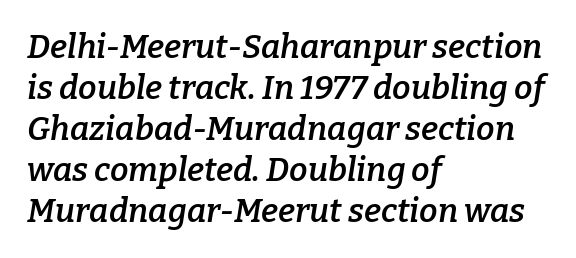
{"serif": "yes", "italic": "yes", "lean": "right", "slant_degrees": 9, "bold": "semi", "weight": "semibold", "width": "normal", "stroke_contrast": "low", "x_height": "medium", "monospaced": "no", "underline": "no", "align": "left", "line_spacing_ratio": 1.24, "letter_spacing": "normal", "letter_spacing_em": 0.0, "glyph_px": 33}
